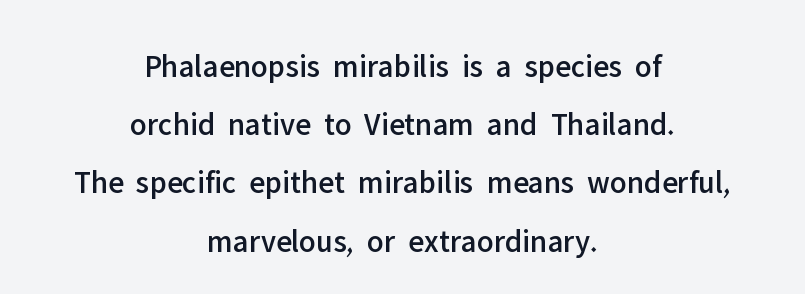
Q: Is the text italic (slanted)? A: No, it is upright.
Q: Is the typeface a serif or a sans-serif typeface? A: Sans-serif.
Q: Is the text underlined? A: No.
Q: How is the paragraph aligned? A: Centered.
Q: Is the spacing between letters normal or unusually wide? A: Normal.
Q: Width (condensed, normal, or wide)? A: Normal.
Q: Stroke contrast? A: Low.
Q: x-height? A: Medium.
Q: Monospaced? A: No.
